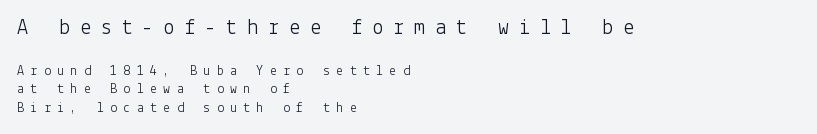
Bare-footed words on every line. Tracking value appears strongly positive — letters spread wide. What's the leading like? Ordinary, nothing unusual. Caption: multi-line text, flush left, ragged right.
